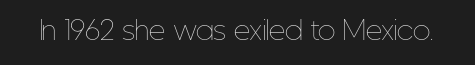
Q: Is the text bold? A: No.
Q: Is the text italic (slanted)? A: No, it is upright.
Q: Is the text underlined? A: No.
Q: Is the spacing between letters normal or unusually wide? A: Normal.
